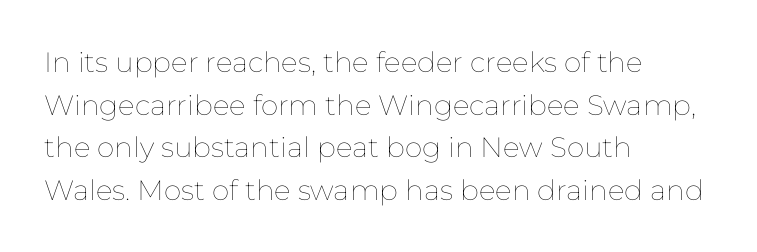
Unlike italic type, these characters show no tilt at all. The passage shown is typed in a proportional face where columns would drift. This rendering leaves character spacing at its baseline value. The setting favours the left margin, as ordinary paragraphs usually do.
